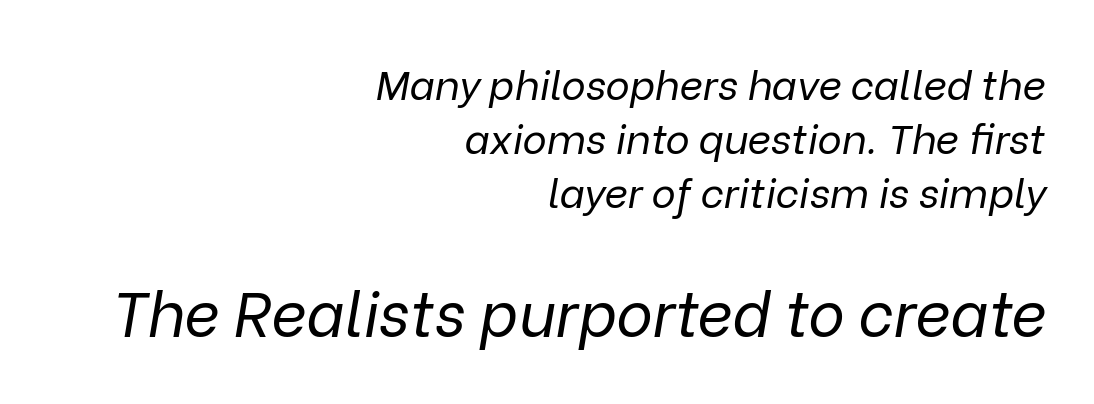
The axis of the letterforms is tilted away from vertical. Each stroke keeps to a modest, everyday thickness or less. There is no visible air inserted between adjacent glyphs. The face used here is proportionally spaced, like ordinary book or web type. In CSS terms this would be text-align: right. Baseline-to-baseline distance is the conventional proportion of letter height.
